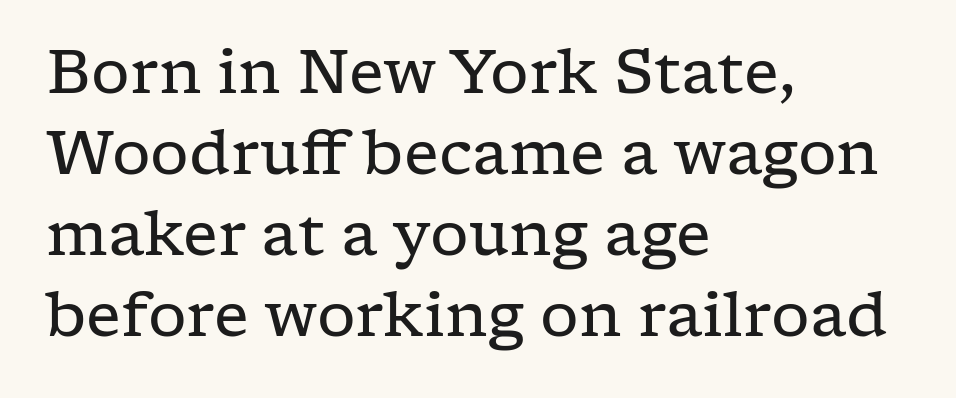
{"serif": "yes", "italic": "no", "bold": "no", "weight": "regular", "width": "wide", "stroke_contrast": "low", "x_height": "medium", "monospaced": "no", "underline": "no", "align": "left", "line_spacing": "normal", "line_spacing_ratio": 1.33, "letter_spacing": "normal", "letter_spacing_em": 0.0, "glyph_px": 61}
